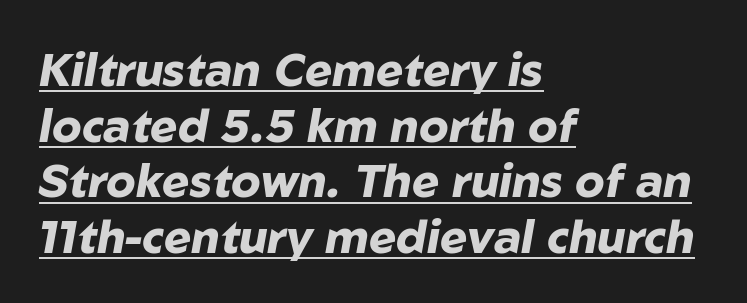
Q: Is the text bold? A: Yes.
Q: Is the text italic (slanted)? A: Yes, it leans right by about 10 degrees.
Q: Is the text underlined? A: Yes.
Q: How is the paragraph aligned? A: Left-aligned.
Q: Is the spacing between letters normal or unusually wide? A: Normal.
Q: Width (condensed, normal, or wide)? A: Normal.
Q: Stroke contrast? A: Low.
Q: x-height? A: Medium.
Q: Monospaced? A: No.
